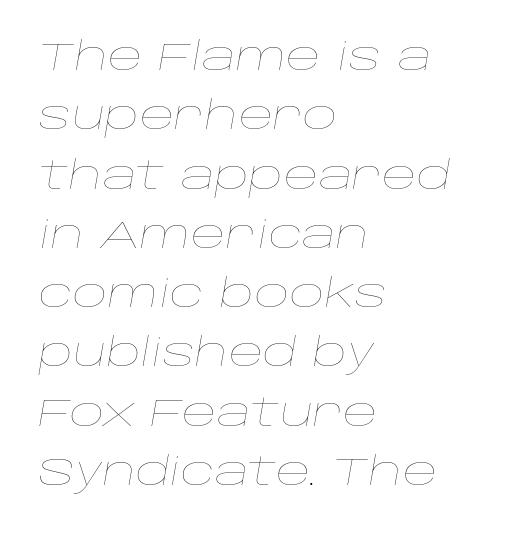
Quick note: interline space is typical. Vertical stems look standard width or narrower in stroke. Plain, unruled lines of type. It's the slanting kind of type.
